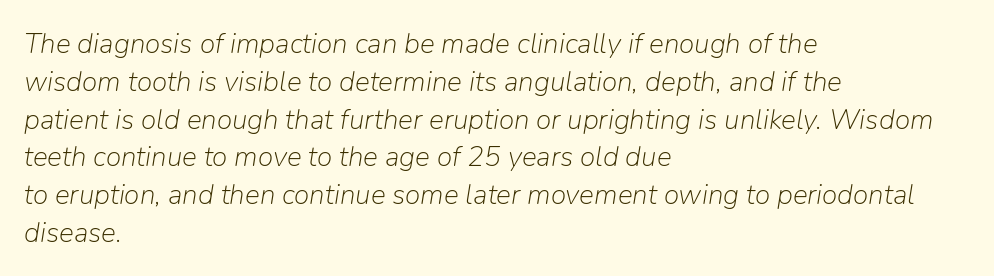
Quick note: interline space is typical. The string is rendered with underlining switched off. Each letter keeps its own natural width here, so spacing adapts to shape. This sample is left-justified, so line endings fall wherever the words run out. Nothing unusual about the tracking: characters are spaced as the font intends. No chunkiness to these letters — they're not bold.
